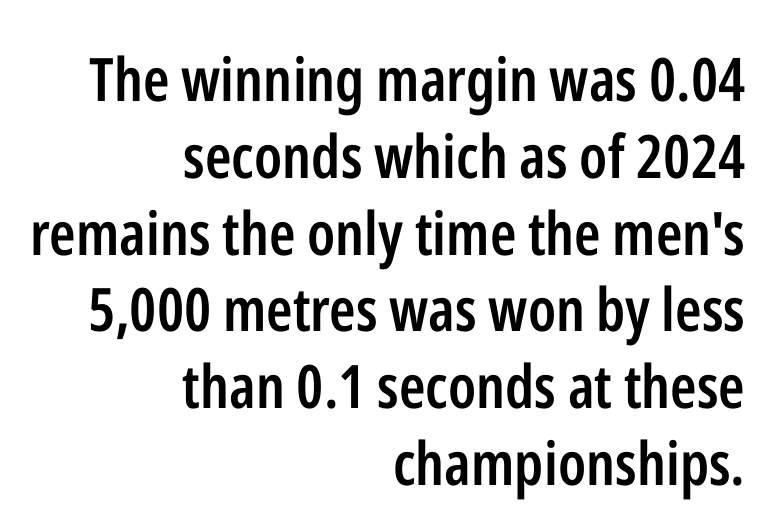
The image shows 60 px semibold, condensed sans-serif type, upright; set right-aligned, normal line spacing (1.28x), normal letter spacing, not underlined; low stroke contrast and a medium x-height.
